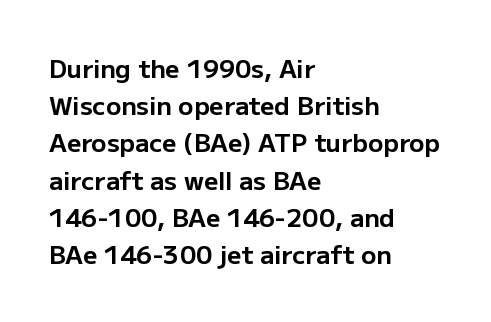
{"italic": "no", "bold": "yes", "underline": "no", "align": "left", "line_spacing": "normal", "line_spacing_ratio": 1.49, "letter_spacing": "normal", "letter_spacing_em": 0.0, "glyph_px": 25}
